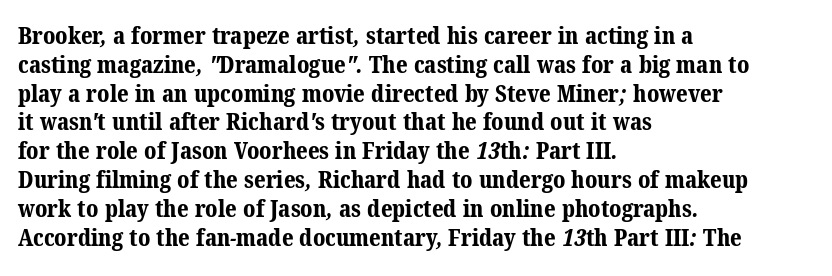
Q: Is the text bold? A: Yes.
Q: Is the text underlined? A: No.
Q: How is the paragraph aligned? A: Left-aligned.
Q: Is the spacing between letters normal or unusually wide? A: Normal.
